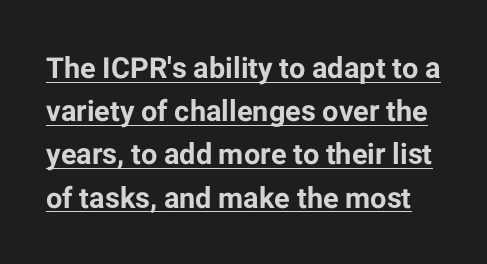
The image shows 29 px bold sans-serif type, upright; set normal line spacing (1.49x), normal letter spacing, underlined; low stroke contrast and a medium x-height.
